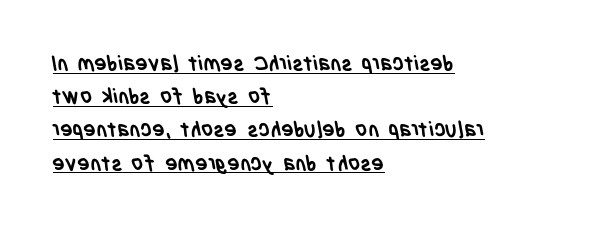
Q: Is the text bold? A: Yes.
Q: Is the text underlined? A: Yes.
Q: How is the paragraph aligned? A: Left-aligned.
Q: Is the spacing between letters normal or unusually wide? A: Normal.
Q: Is the spacing between lines tight, normal or loose? A: Normal.
